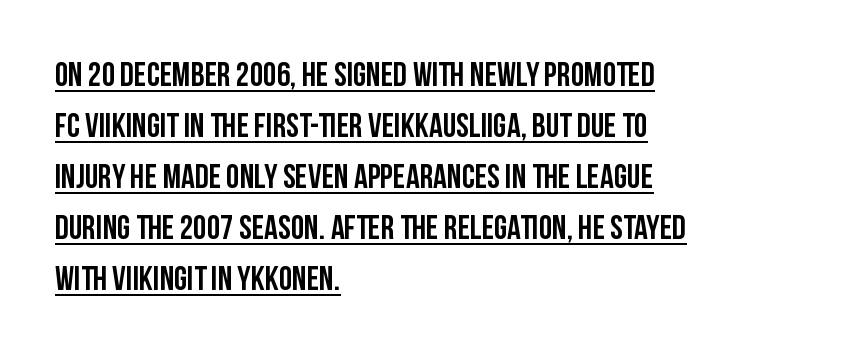
{"serif": "no", "italic": "no", "width": "condensed", "stroke_contrast": "low", "x_height": "large", "monospaced": "no", "underline": "yes", "align": "left", "line_spacing": "normal", "line_spacing_ratio": 1.5, "letter_spacing": "normal", "letter_spacing_em": 0.0, "glyph_px": 34}
